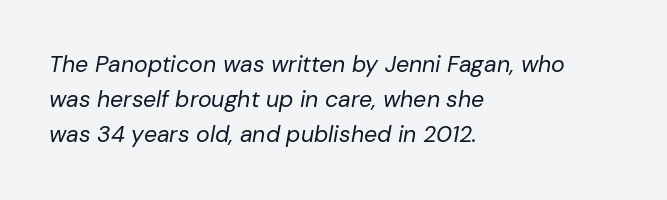
Q: Is the text bold? A: No.
Q: Is the text italic (slanted)? A: Yes, it leans right by about 10 degrees.
Q: Is the text underlined? A: No.
Q: How is the paragraph aligned? A: Left-aligned.
Q: Is the spacing between letters normal or unusually wide? A: Normal.
Q: Is the spacing between lines tight, normal or loose? A: Normal.
